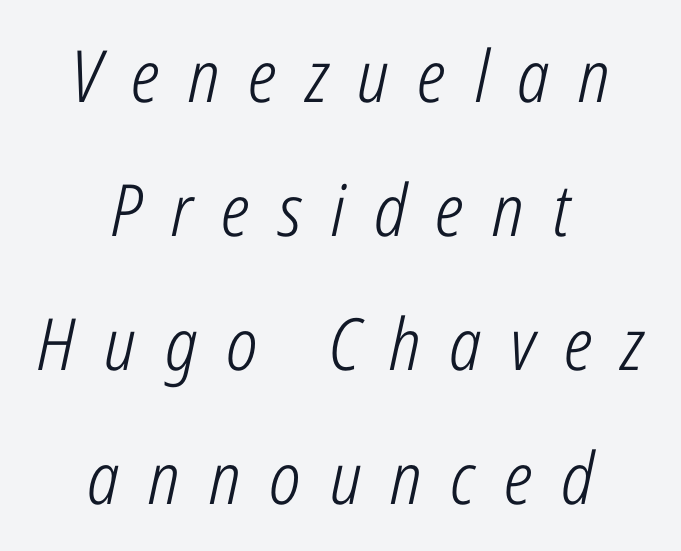
The rendering uses natural spacing where letterforms have individual widths. Observe the lean: these are italic letterforms. The space beneath each line is pristine and unruled. The typeface has the unassuming heft of standard copy or less.
